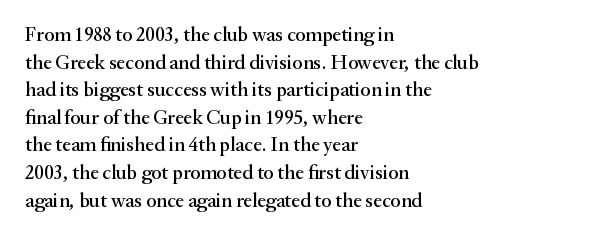
Q: Is the text italic (slanted)? A: No, it is upright.
Q: Is the text underlined? A: No.
Q: How is the paragraph aligned? A: Left-aligned.
Q: Is the spacing between letters normal or unusually wide? A: Normal.
Q: Is the spacing between lines tight, normal or loose? A: Normal.
